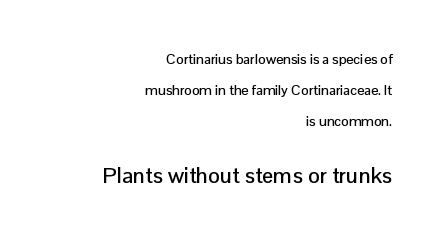
Horizontal bands of white between lines are thick stripes. The more generous point size was reserved for the lower chunk. The face used here is rendered with its standard letterfit. The lines are quadded right.
